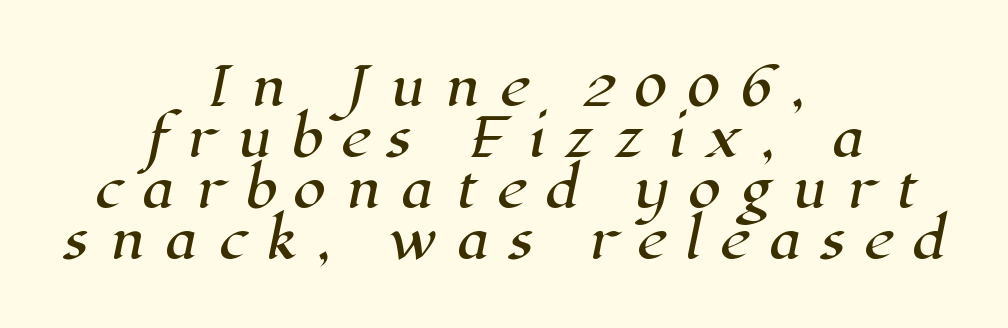
Q: Is the typeface a serif or a sans-serif typeface? A: Serif.
Q: Is the text underlined? A: No.
Q: How is the paragraph aligned? A: Centered.
Q: Is the spacing between letters normal or unusually wide? A: Unusually wide.
Q: Is the spacing between lines tight, normal or loose? A: Tight.
Q: Width (condensed, normal, or wide)? A: Normal.
Q: Stroke contrast? A: High.
Q: x-height? A: Medium.
Q: Monospaced? A: No.
